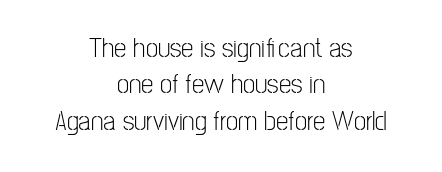
Honestly, the row spacing looks completely unremarkable. Honestly, the letter spacing is just normal — you wouldn't notice it. These lines are composed in type without serifs. The setting favours the middle, as headings and verse often do. A light-to-regular cut is what we see here. Each letter keeps its own natural width here, so spacing adapts to shape.
